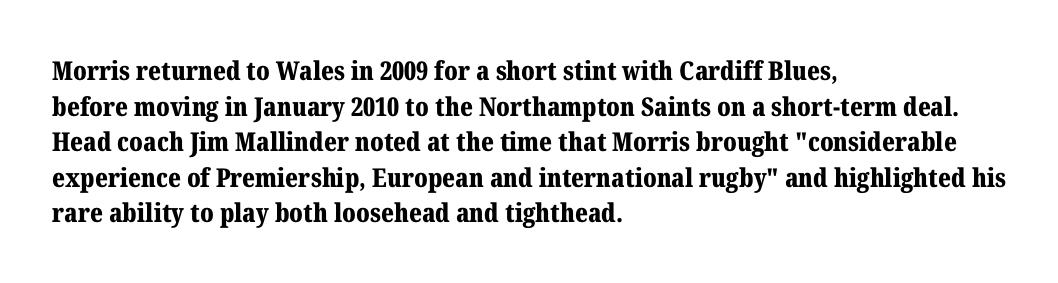
Q: Is the text bold? A: Yes.
Q: Is the text italic (slanted)? A: No, it is upright.
Q: Is the text underlined? A: No.
Q: How is the paragraph aligned? A: Left-aligned.
Q: Is the spacing between letters normal or unusually wide? A: Normal.
Q: Is the spacing between lines tight, normal or loose? A: Normal.
